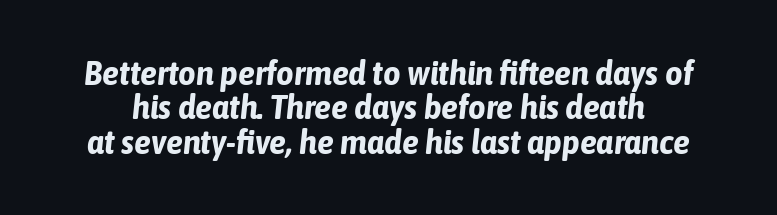
Q: Is the text bold? A: Yes.
Q: Is the text italic (slanted)? A: Yes, it leans right by about 6 degrees.
Q: Is the text underlined? A: No.
Q: Is the spacing between letters normal or unusually wide? A: Normal.
Q: Is the spacing between lines tight, normal or loose? A: Tight.
Q: Width (condensed, normal, or wide)? A: Condensed.
Q: Stroke contrast? A: Low.
Q: x-height? A: Medium.
Q: Monospaced? A: No.
